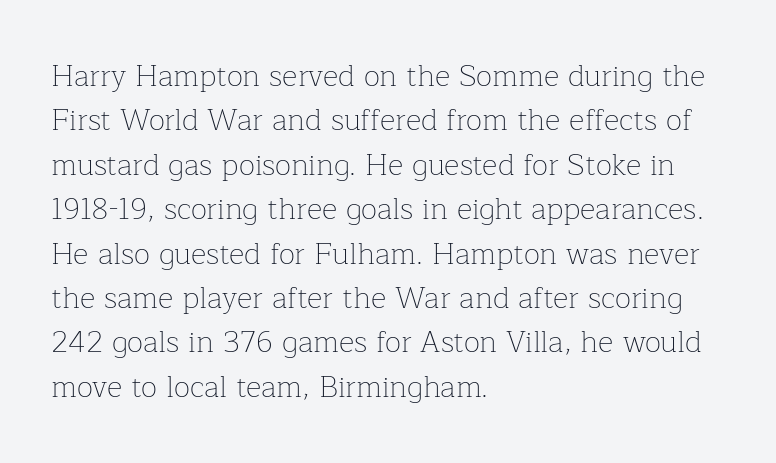
{"serif": "yes", "italic": "no", "bold": "no", "weight": "thin", "width": "normal", "stroke_contrast": "low", "x_height": "medium", "monospaced": "no", "underline": "no", "align": "left", "line_spacing": "normal", "line_spacing_ratio": 1.48, "letter_spacing": "normal", "letter_spacing_em": 0.0, "glyph_px": 30}
